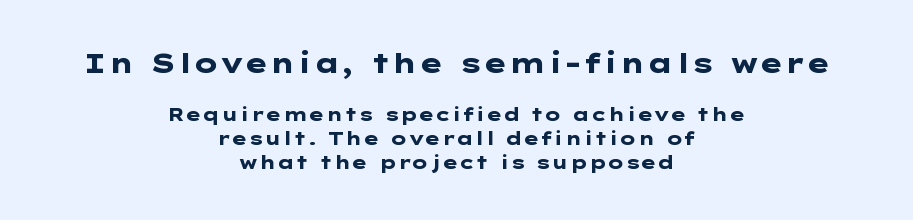
Q: Is the text bold? A: Yes.
Q: Is the text italic (slanted)? A: No, it is upright.
Q: Is the text underlined? A: No.
Q: How is the paragraph aligned? A: Centered.
Q: Is the spacing between letters normal or unusually wide? A: Normal.
Q: Is the spacing between lines tight, normal or loose? A: Normal.
Q: Which block of text is set in a larger size, the first (top) or the second (bottom)? A: The first (top) one.
